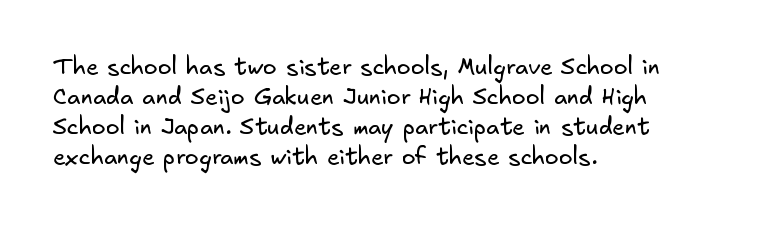
Q: Is the text bold? A: No.
Q: Is the text underlined? A: No.
Q: How is the paragraph aligned? A: Left-aligned.
Q: Is the spacing between letters normal or unusually wide? A: Normal.
Q: Is the spacing between lines tight, normal or loose? A: Normal.
